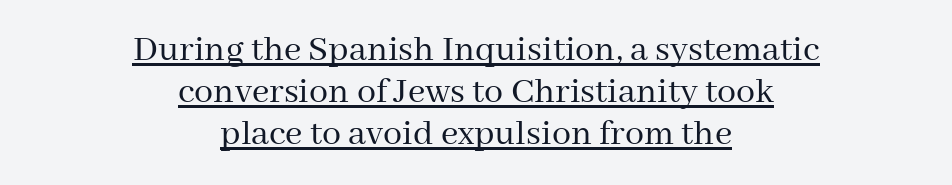
Q: Is the text bold? A: No.
Q: Is the text italic (slanted)? A: No, it is upright.
Q: Is the typeface a serif or a sans-serif typeface? A: Serif.
Q: Is the text underlined? A: Yes.
Q: How is the paragraph aligned? A: Centered.
Q: Is the spacing between letters normal or unusually wide? A: Normal.
Q: Is the spacing between lines tight, normal or loose? A: Tight.
Q: Width (condensed, normal, or wide)? A: Normal.
Q: Stroke contrast? A: Medium.
Q: x-height? A: Medium.
Q: Monospaced? A: No.
